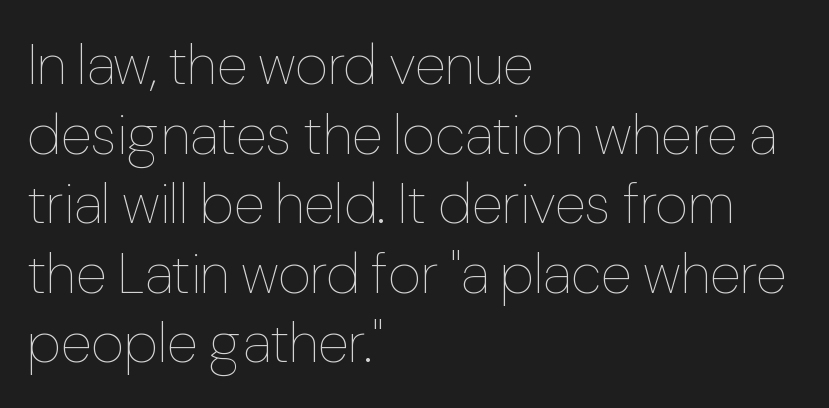
The image shows 57 px thin type, upright; set left-aligned, line spacing 1.22x, normal letter spacing, not underlined; low stroke contrast and a medium x-height.
